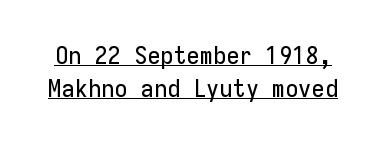
Interline gaps are of average width in this sample. Emphasis is given by a line drawn under the lettering. Every stem runs plumb, perpendicular to the baseline. Glyph-to-glyph distance matches everyday printed text.
